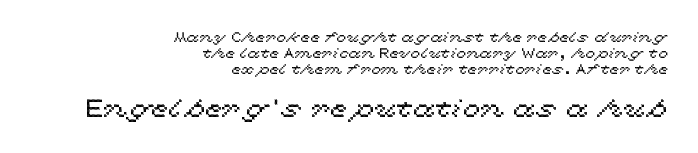
The gap between lines stays unmarked. The type is set solid horizontally, with unmodified tracking. The passage shown begins with its smaller block and ends with its larger one.
